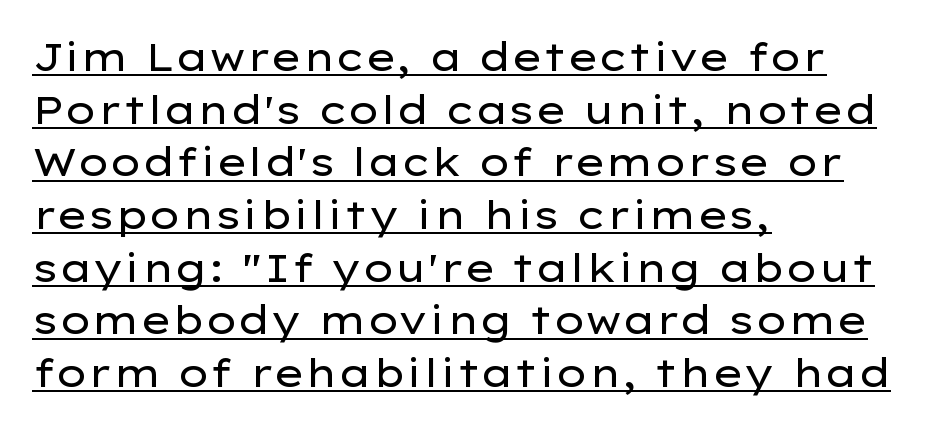
Q: Is the text bold? A: No.
Q: Is the text italic (slanted)? A: No, it is upright.
Q: Is the typeface a serif or a sans-serif typeface? A: Sans-serif.
Q: Is the text underlined? A: Yes.
Q: How is the paragraph aligned? A: Left-aligned.
Q: Is the spacing between letters normal or unusually wide? A: Normal.
Q: Is the spacing between lines tight, normal or loose? A: Normal.
Q: Width (condensed, normal, or wide)? A: Wide.
Q: Stroke contrast? A: Low.
Q: x-height? A: Medium.
Q: Monospaced? A: No.
